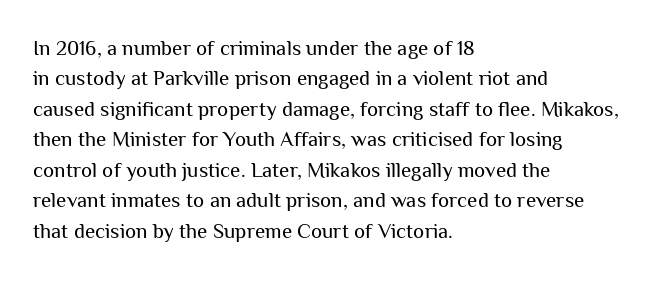
The image shows 21 px text type, upright; set left-aligned, normal line spacing (1.45x), normal letter spacing, not underlined.
